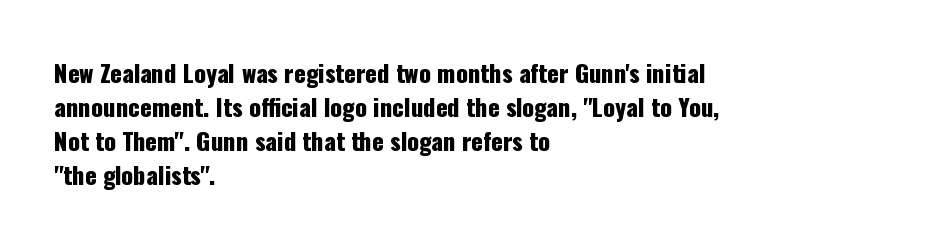
Q: Is the text italic (slanted)? A: No, it is upright.
Q: Is the text underlined? A: No.
Q: How is the paragraph aligned? A: Left-aligned.
Q: Is the spacing between letters normal or unusually wide? A: Normal.
Q: Is the spacing between lines tight, normal or loose? A: Normal.
